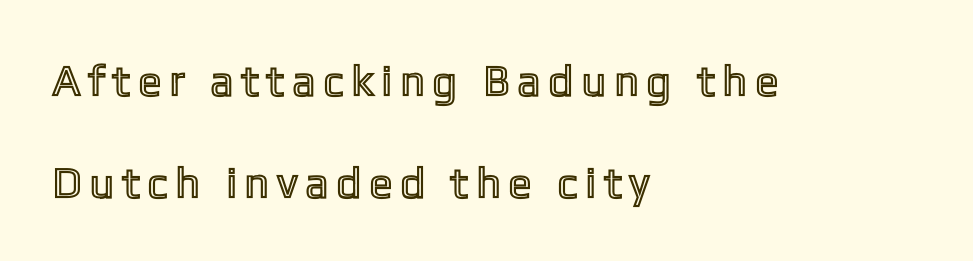
The image shows 43 px condensed type, upright; set left-aligned, loose line spacing (2.37x), unusually wide letter spacing (+0.26 em), not underlined; a medium x-height.
